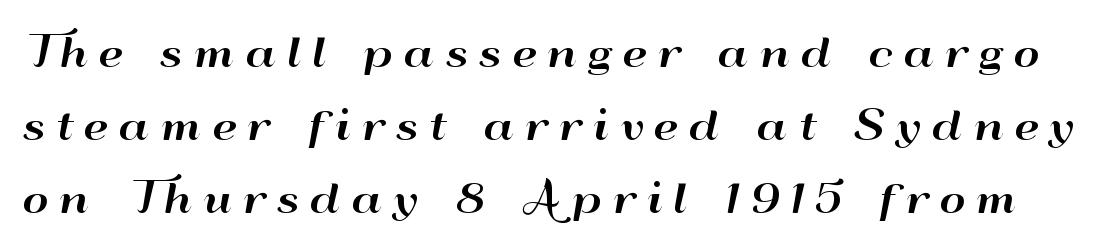
The image shows 40 px wide sans-serif type; set line spacing 1.83x, unusually wide letter spacing (+0.27 em), not underlined; high stroke contrast and a small x-height.
